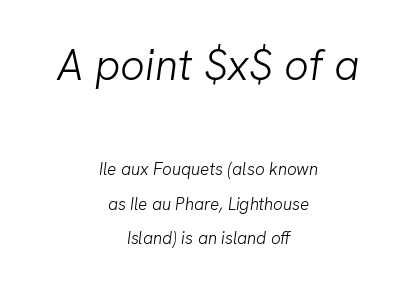
{"serif": "no", "bold": "no", "weight": "light", "width": "normal", "stroke_contrast": "low", "x_height": "medium", "monospaced": "no", "underline": "no", "align": "center", "line_spacing": "loose", "line_spacing_ratio": 2.02, "letter_spacing": "normal", "letter_spacing_em": 0.0, "larger_block": "first", "size_ratio": 2.53, "glyph_px": 43}
